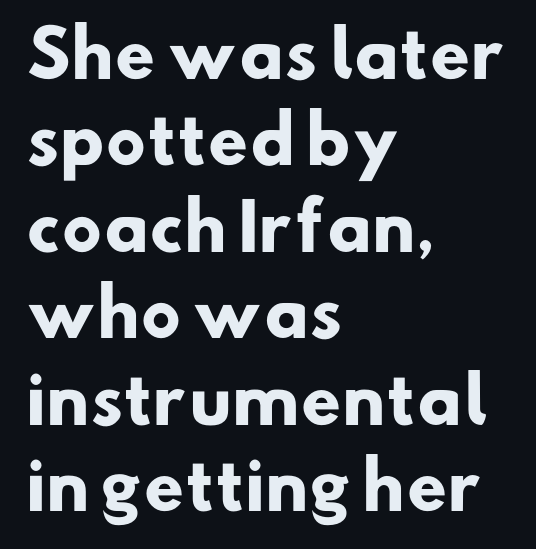
The image shows 64 px heavy sans-serif type; set left-aligned, normal line spacing (1.35x), normal letter spacing, not underlined; low stroke contrast and a small x-height.
